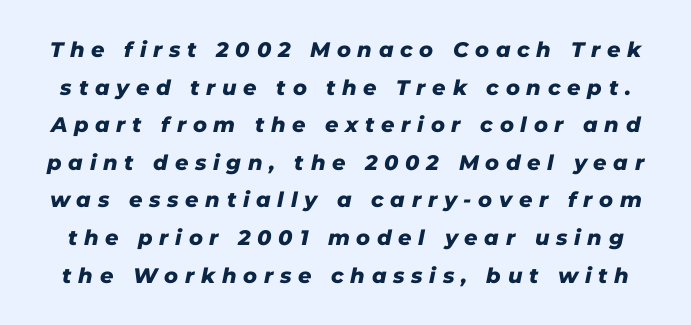
{"italic": "yes", "lean": "right", "slant_degrees": 11, "bold": "yes", "underline": "no", "line_spacing_ratio": 1.79, "letter_spacing": "wide", "letter_spacing_em": 0.32, "glyph_px": 21}
